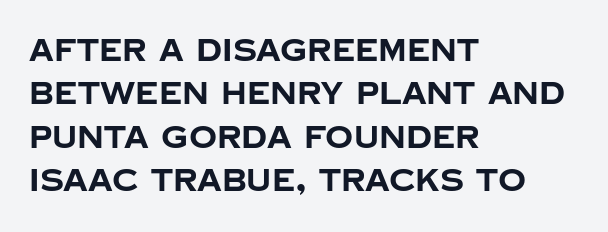
The lines are quadded left. The block of text has a typical density, with ordinary space between rows. Ordinary non-slanted type is in use. What kind of face is this? One without serifs — a sans.
